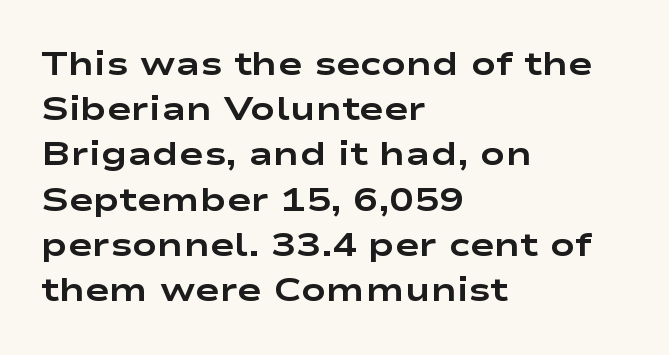
{"serif": "no", "italic": "no", "bold": "yes", "weight": "bold", "width": "wide", "stroke_contrast": "low", "x_height": "medium", "monospaced": "no", "underline": "no", "align": "left", "line_spacing": "normal", "line_spacing_ratio": 1.37, "letter_spacing": "normal", "letter_spacing_em": 0.0, "glyph_px": 33}
